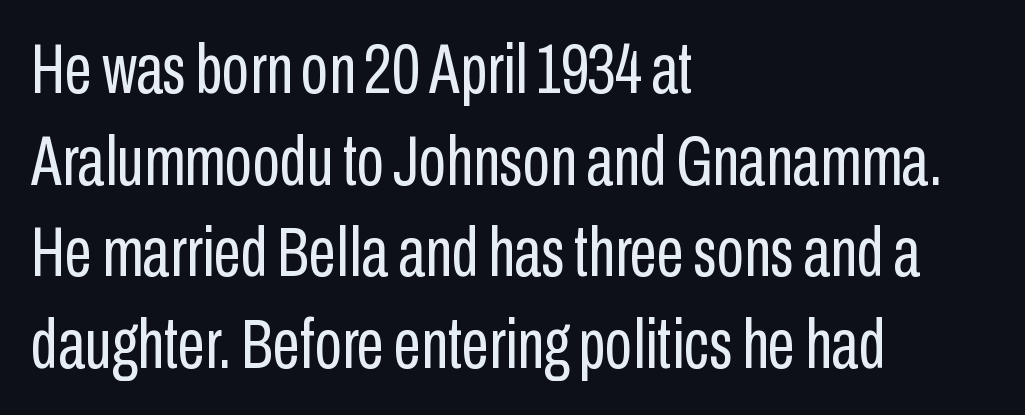
{"serif": "no", "italic": "no", "bold": "no", "weight": "regular", "width": "condensed", "stroke_contrast": "low", "x_height": "medium", "monospaced": "no", "underline": "no", "align": "left", "line_spacing": "normal", "line_spacing_ratio": 1.31, "letter_spacing": "normal", "letter_spacing_em": 0.0, "glyph_px": 70}
